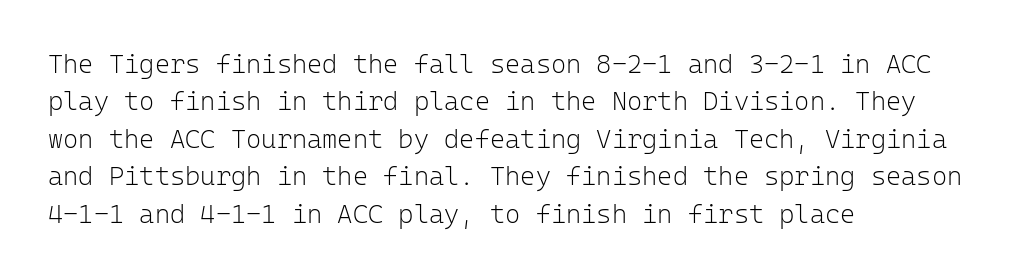
Q: Is the text bold? A: No.
Q: Is the text italic (slanted)? A: No, it is upright.
Q: Is the text underlined? A: No.
Q: How is the paragraph aligned? A: Left-aligned.
Q: Is the spacing between letters normal or unusually wide? A: Normal.
Q: Is the spacing between lines tight, normal or loose? A: Normal.
